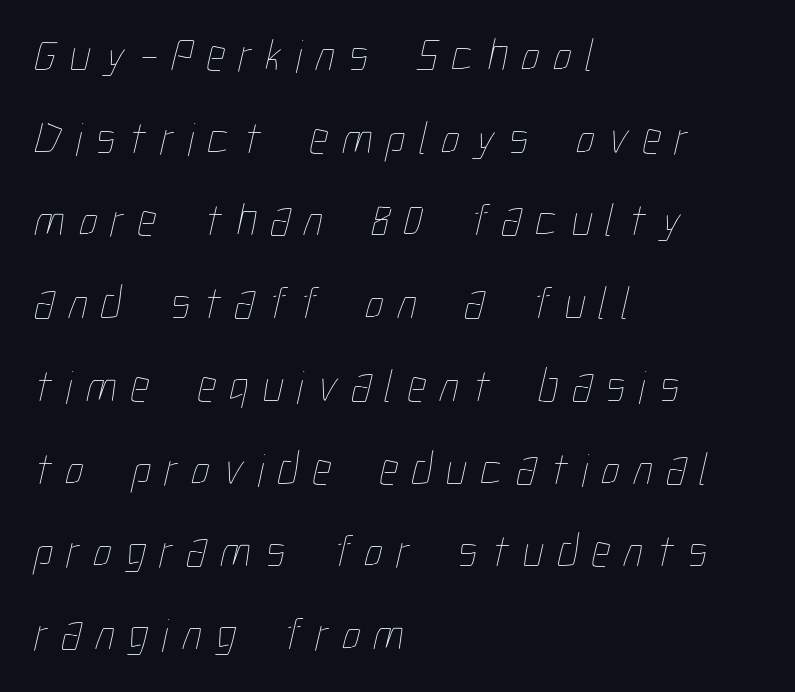
Q: Is the text bold? A: No.
Q: Is the text underlined? A: No.
Q: How is the paragraph aligned? A: Left-aligned.
Q: Is the spacing between letters normal or unusually wide? A: Unusually wide.
Q: Width (condensed, normal, or wide)? A: Condensed.
Q: Stroke contrast? A: Low.
Q: x-height? A: Medium.
Q: Monospaced? A: No.
